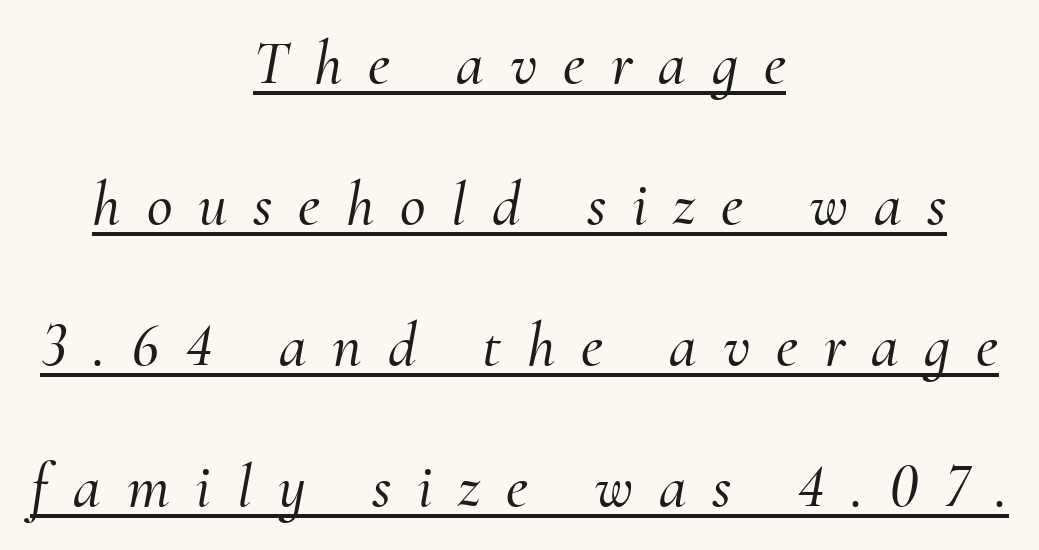
Between one letter and the next there's a generous, obvious gap. The rag falls on both sides of this text block equally. Yep, those are serifs on the letters. Every character sits at an angle, as italics do.
